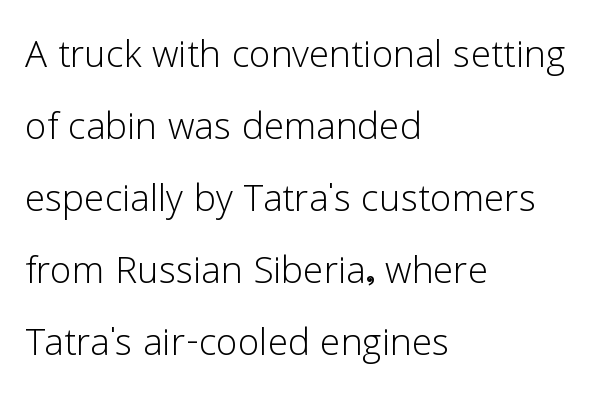
{"serif": "no", "italic": "no", "bold": "no", "weight": "light", "width": "normal", "stroke_contrast": "low", "x_height": "medium", "monospaced": "no", "underline": "no", "align": "left", "line_spacing": "normal", "line_spacing_ratio": 1.47, "letter_spacing": "normal", "letter_spacing_em": 0.0, "glyph_px": 49}
